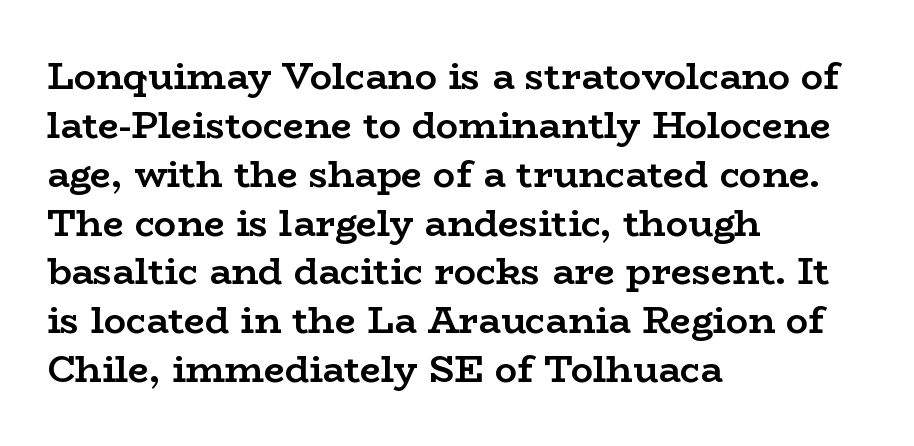
Q: Is the text bold? A: Yes.
Q: Is the text italic (slanted)? A: No, it is upright.
Q: Is the typeface a serif or a sans-serif typeface? A: Serif.
Q: Is the text underlined? A: No.
Q: How is the paragraph aligned? A: Left-aligned.
Q: Is the spacing between letters normal or unusually wide? A: Normal.
Q: Is the spacing between lines tight, normal or loose? A: Normal.
Q: Width (condensed, normal, or wide)? A: Wide.
Q: Stroke contrast? A: Low.
Q: x-height? A: Medium.
Q: Monospaced? A: No.
